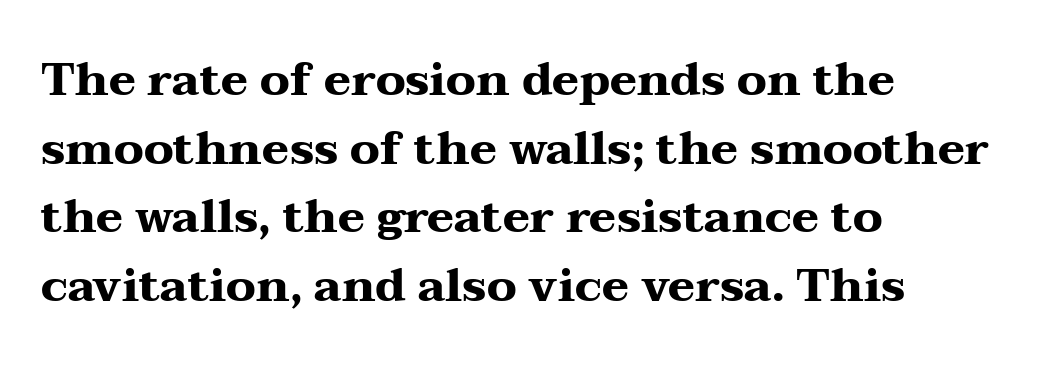
The image shows 46 px heavy, wide serif type, upright; set left-aligned, normal line spacing (1.49x), normal letter spacing, not underlined; medium stroke contrast and a medium x-height.
